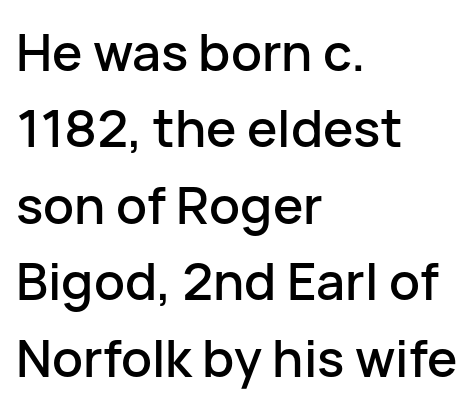
The image shows 51 px sans-serif type, upright; set left-aligned, normal line spacing (1.5x), normal letter spacing, not underlined; low stroke contrast and a medium x-height.
